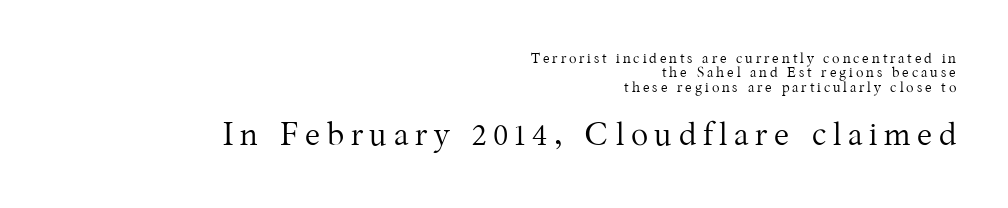
{"serif": "yes", "italic": "no", "bold": "no", "weight": "regular", "width": "normal", "stroke_contrast": "medium", "x_height": "medium", "monospaced": "no", "underline": "no", "align": "right", "line_spacing": "tight", "line_spacing_ratio": 1.02, "letter_spacing": "wide", "letter_spacing_em": 0.21, "larger_block": "second", "size_ratio": 2.29, "glyph_px": 32}
